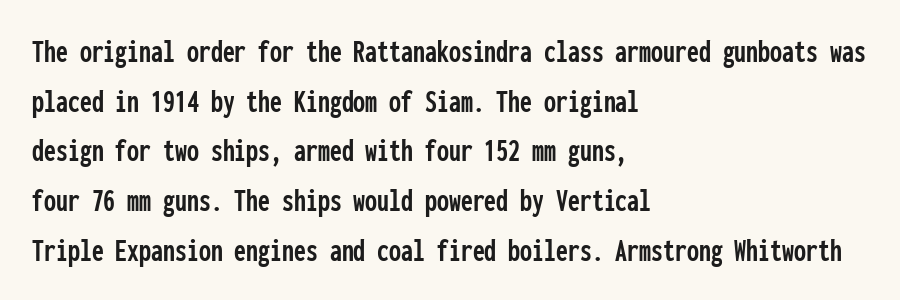
Q: Is the text italic (slanted)? A: No, it is upright.
Q: Is the typeface a serif or a sans-serif typeface? A: Sans-serif.
Q: Is the text underlined? A: No.
Q: How is the paragraph aligned? A: Left-aligned.
Q: Is the spacing between letters normal or unusually wide? A: Normal.
Q: Is the spacing between lines tight, normal or loose? A: Normal.
Q: Width (condensed, normal, or wide)? A: Condensed.
Q: Stroke contrast? A: Low.
Q: x-height? A: Medium.
Q: Monospaced? A: Yes.
